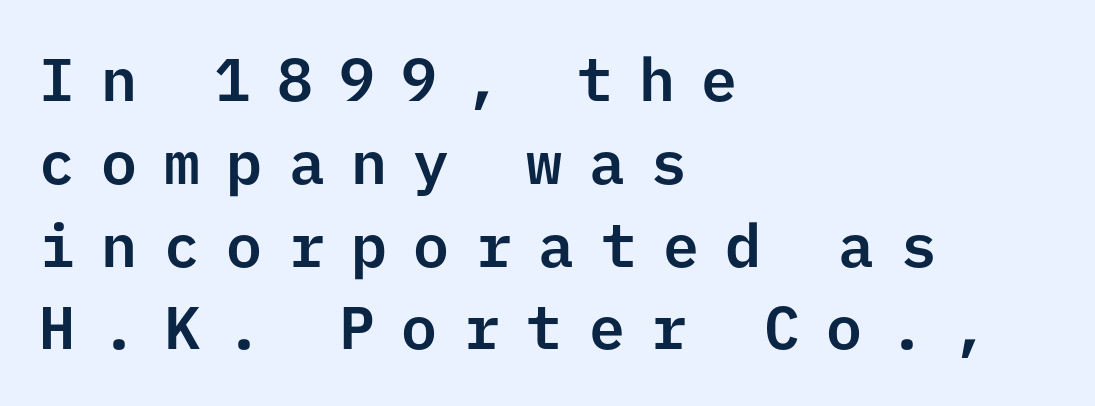
Descenders hang freely into open space. Every character sits straight up, as roman type does. Nope, no serifs anywhere on these letters. Visually the block forms a straight wall on the left and a jagged coastline on the right. A typesetter would call this leading conventional body-copy spacing.
